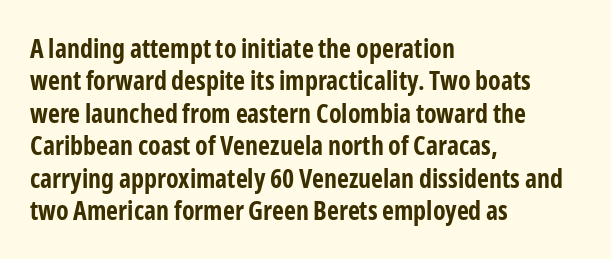
{"italic": "no", "bold": "yes", "underline": "no", "align": "left", "line_spacing": "normal", "line_spacing_ratio": 1.25, "letter_spacing": "normal", "letter_spacing_em": 0.0, "glyph_px": 26}
